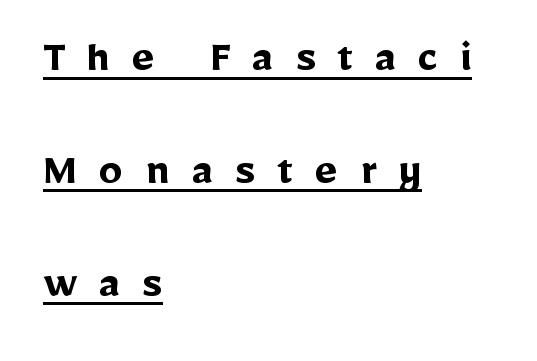
Q: Is the text bold? A: Yes.
Q: Is the text italic (slanted)? A: No, it is upright.
Q: Is the typeface a serif or a sans-serif typeface? A: Sans-serif.
Q: Is the text underlined? A: Yes.
Q: How is the paragraph aligned? A: Left-aligned.
Q: Is the spacing between letters normal or unusually wide? A: Unusually wide.
Q: Is the spacing between lines tight, normal or loose? A: Loose.
Q: Width (condensed, normal, or wide)? A: Normal.
Q: Stroke contrast? A: Low.
Q: x-height? A: Medium.
Q: Monospaced? A: No.
